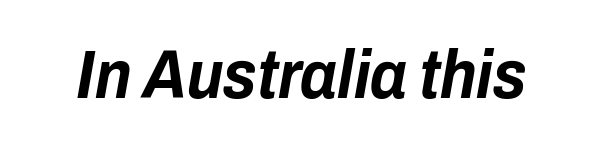
The image shows 68 px bold, condensed type, italic (leaning right); set normal letter spacing, not underlined; low stroke contrast and a medium x-height.
